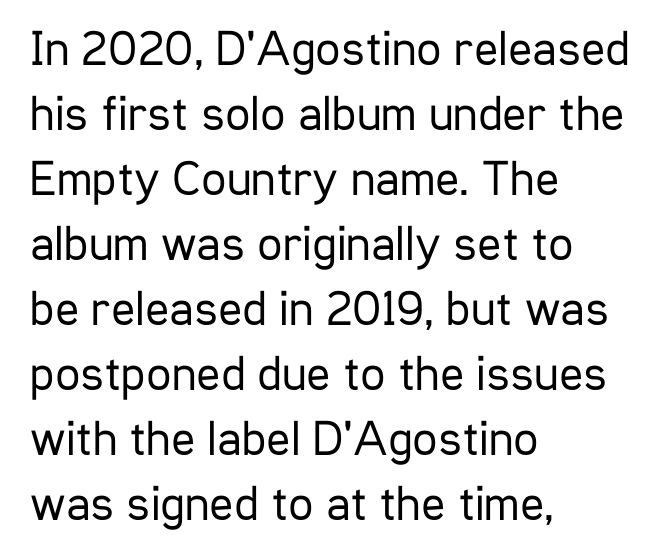
{"serif": "no", "italic": "no", "bold": "no", "weight": "regular", "width": "condensed", "stroke_contrast": "low", "x_height": "medium", "monospaced": "no", "underline": "no", "align": "left", "line_spacing": "normal", "line_spacing_ratio": 1.3, "letter_spacing": "normal", "letter_spacing_em": 0.0, "glyph_px": 50}
